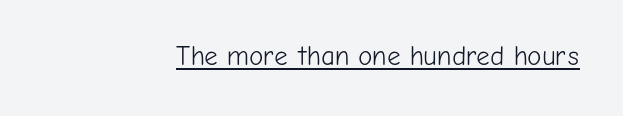
The image shows 27 px text type, upright; set normal letter spacing, underlined.
